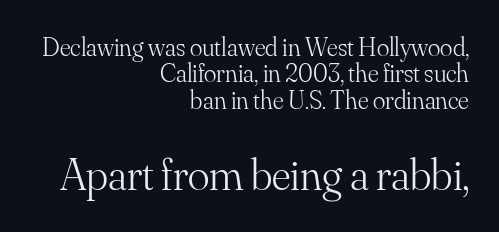
{"serif": "yes", "italic": "no", "bold": "no", "weight": "light", "width": "normal", "stroke_contrast": "medium", "x_height": "small", "monospaced": "no", "underline": "no", "align": "right", "line_spacing": "tight", "line_spacing_ratio": 1.01, "letter_spacing": "normal", "letter_spacing_em": 0.0, "larger_block": "second", "size_ratio": 1.73, "glyph_px": 45}
